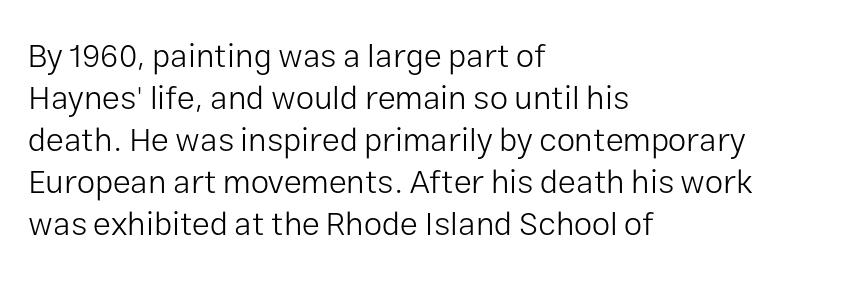
Type style note: lacks serifs. Evenly set lines give the paragraph a standard silhouette. The string is rendered with underlining switched off. Does extra space separate the letters? No, they use regular spacing. In CSS terms this would be text-align: left. Ascenders rise straight up at ninety degrees.
